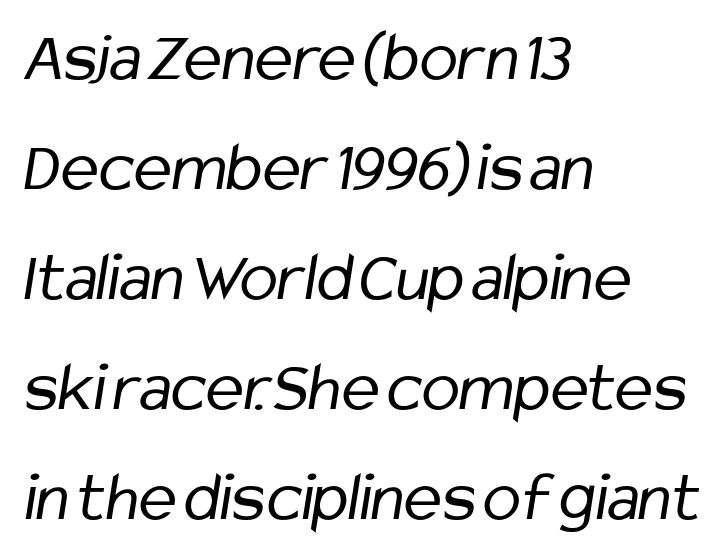
The tracking reads as untouched default to a designer's eye. A student would call this left alignment; a typographer would say flush left, rag right. Heft: none added — not bold. Whoever set this chose a conventional vertical rhythm.
